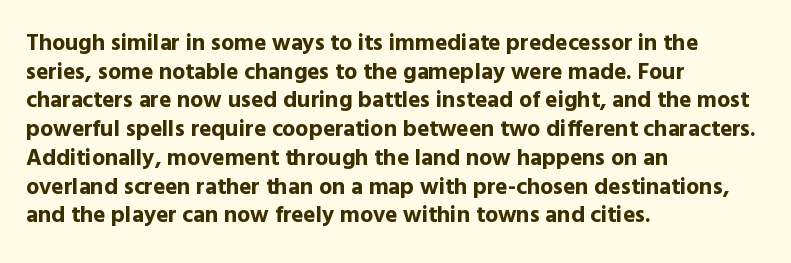
The image shows 23 px bold type, upright; set left-aligned, normal line spacing (1.25x), normal letter spacing, not underlined.
